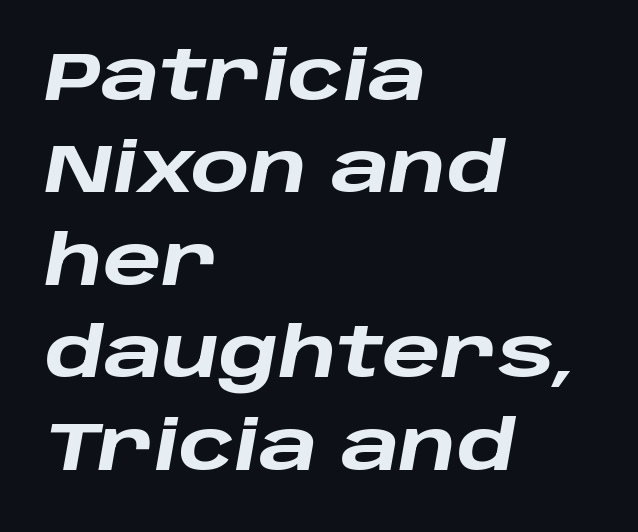
Looks like regular typesetting: each glyph gets only the width it needs. The designer left line spacing at the default. Underline: absent. No extra tracking has been applied to these lines.
